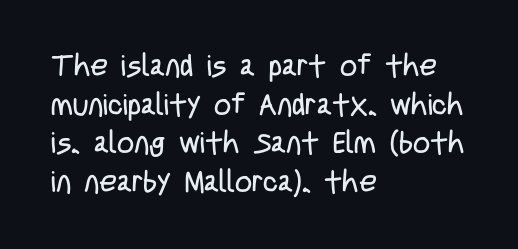
Q: Is the text bold? A: No.
Q: Is the text italic (slanted)? A: No, it is upright.
Q: Is the typeface a serif or a sans-serif typeface? A: Sans-serif.
Q: Is the text underlined? A: No.
Q: How is the paragraph aligned? A: Left-aligned.
Q: Is the spacing between letters normal or unusually wide? A: Normal.
Q: Is the spacing between lines tight, normal or loose? A: Normal.
Q: Width (condensed, normal, or wide)? A: Condensed.
Q: Stroke contrast? A: Low.
Q: x-height? A: Large.
Q: Monospaced? A: No.
